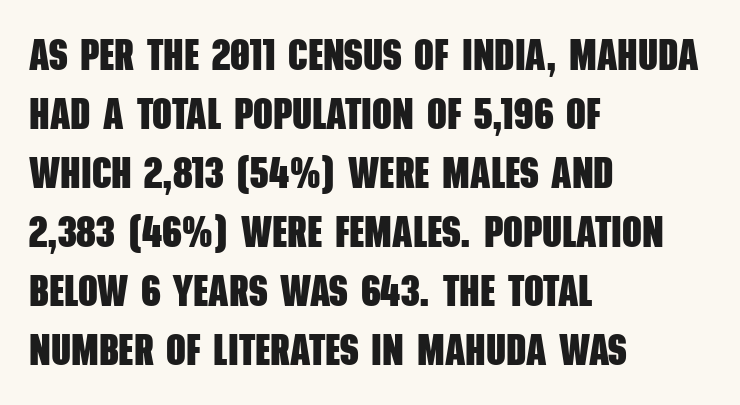
Q: Is the text bold? A: Yes.
Q: Is the typeface a serif or a sans-serif typeface? A: Sans-serif.
Q: Is the text underlined? A: No.
Q: How is the paragraph aligned? A: Left-aligned.
Q: Is the spacing between letters normal or unusually wide? A: Normal.
Q: Is the spacing between lines tight, normal or loose? A: Normal.
Q: Width (condensed, normal, or wide)? A: Condensed.
Q: Stroke contrast? A: Low.
Q: x-height? A: Large.
Q: Monospaced? A: No.
